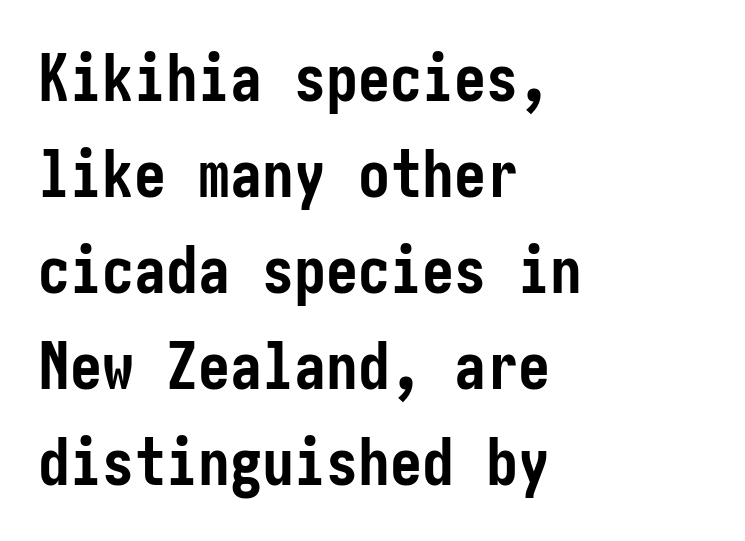
Q: Is the text bold? A: Yes.
Q: Is the text italic (slanted)? A: No, it is upright.
Q: Is the typeface a serif or a sans-serif typeface? A: Sans-serif.
Q: Is the text underlined? A: No.
Q: How is the paragraph aligned? A: Left-aligned.
Q: Is the spacing between letters normal or unusually wide? A: Normal.
Q: Is the spacing between lines tight, normal or loose? A: Normal.
Q: Width (condensed, normal, or wide)? A: Condensed.
Q: Stroke contrast? A: Low.
Q: x-height? A: Medium.
